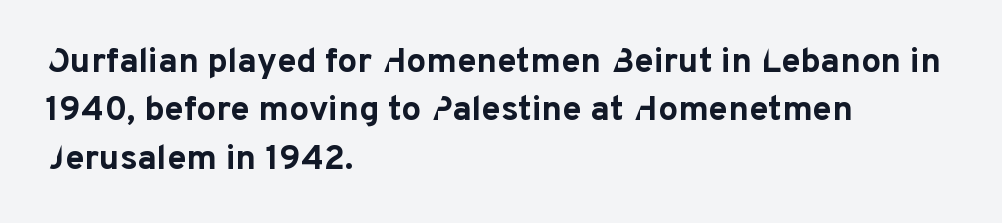
Every letter is thick-stroked: bold, no question. Quick note: underline off. The horizontal fit of the characters is conventional and even. This is the regular roman posture of the typeface. Leftover space on each line is placed entirely after the last word.
